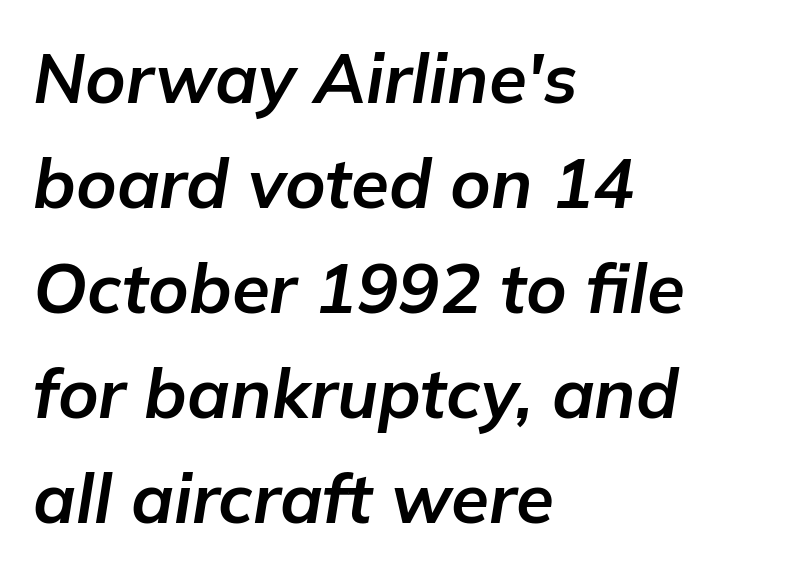
The space directly below the letters is spotless. These words are printed bold, with thick strokes throughout. These lines sit exactly where default settings would place them. This sample uses plain, unmodified letter spacing. Teacher's note: observe the even left margin — that is flush-left alignment. If you drew a line through each stem, it would be angled.
